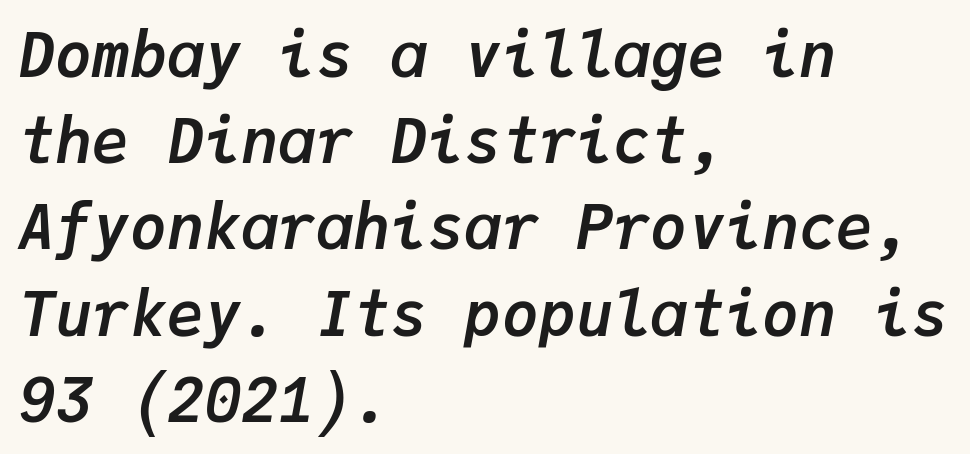
{"italic": "yes", "lean": "right", "slant_degrees": 9, "bold": "yes", "weight": "semibold", "width": "normal", "stroke_contrast": "low", "x_height": "medium", "monospaced": "yes", "underline": "no", "align": "left", "line_spacing": "normal", "line_spacing_ratio": 1.39, "letter_spacing": "normal", "letter_spacing_em": 0.0, "glyph_px": 62}
